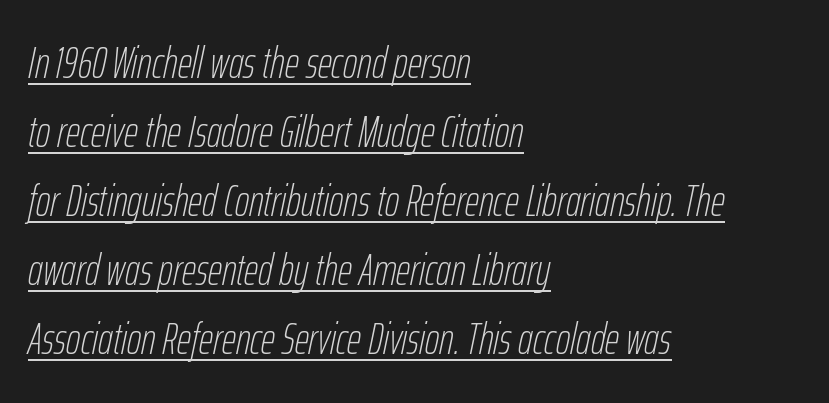
There is no visible air inserted between adjacent glyphs. The typography opts for an oblique posture over an upright one. Quick note: underline on. Varying glyph widths throughout — classic text-font behaviour.
